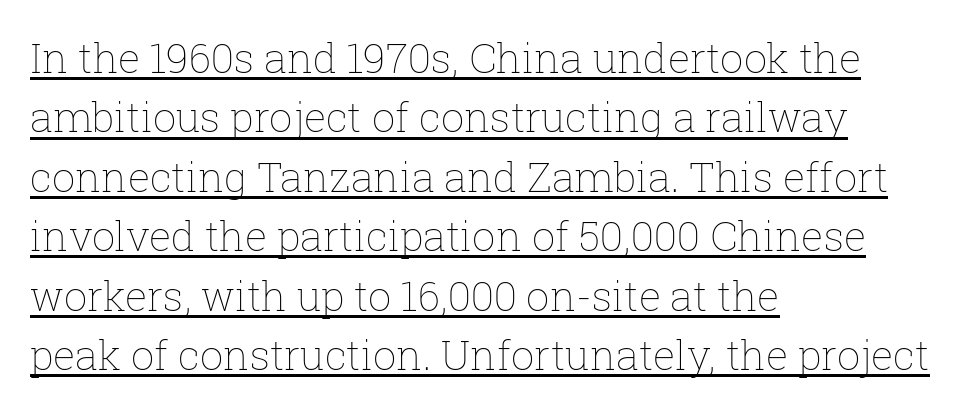
The image shows 41 px thin type, upright; set left-aligned, normal line spacing (1.45x), normal letter spacing, underlined; low stroke contrast and a medium x-height.
